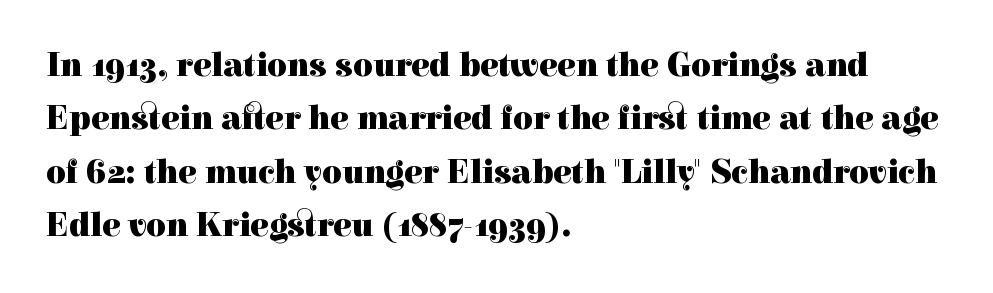
Q: Is the text bold? A: Yes.
Q: Is the text italic (slanted)? A: No, it is upright.
Q: Is the typeface a serif or a sans-serif typeface? A: Serif.
Q: Is the text underlined? A: No.
Q: How is the paragraph aligned? A: Left-aligned.
Q: Is the spacing between letters normal or unusually wide? A: Normal.
Q: Is the spacing between lines tight, normal or loose? A: Normal.
Q: Width (condensed, normal, or wide)? A: Normal.
Q: x-height? A: Medium.
Q: Monospaced? A: No.
